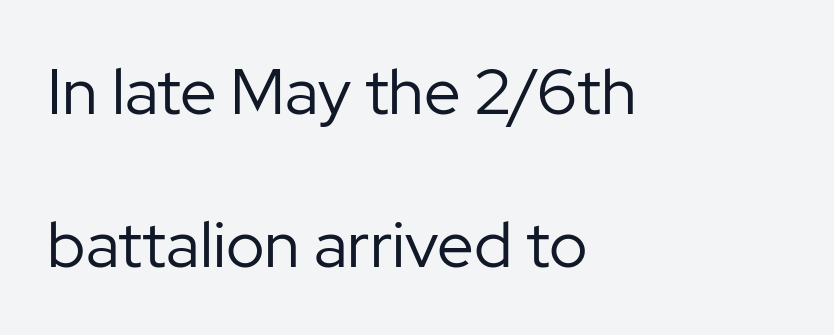
{"serif": "no", "italic": "no", "bold": "no", "weight": "regular", "width": "normal", "stroke_contrast": "low", "x_height": "medium", "monospaced": "no", "underline": "no", "align": "left", "line_spacing": "loose", "line_spacing_ratio": 2.36, "letter_spacing": "normal", "letter_spacing_em": 0.0, "glyph_px": 65}
